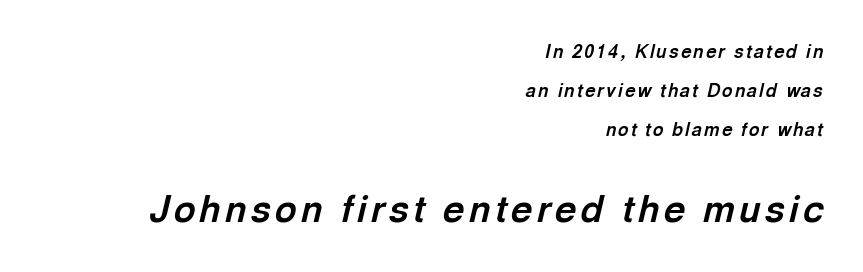
The image shows 37 px bold type, italic (leaning right); set right-aligned, loose line spacing (2.18x), not underlined; the second (bottom) block is 2.06x larger; a medium x-height.
